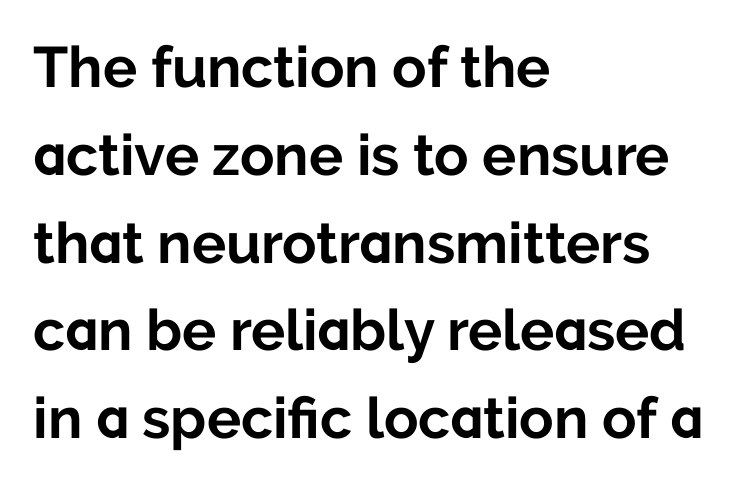
Typesetter's note: full bold, strokes at maximum text heaviness. This sample is left-justified, so line endings fall wherever the words run out. Does the leading feel generous? No, just average. Spacing verdict: proportional, widths tailored to each character. Classification — sans serif.
